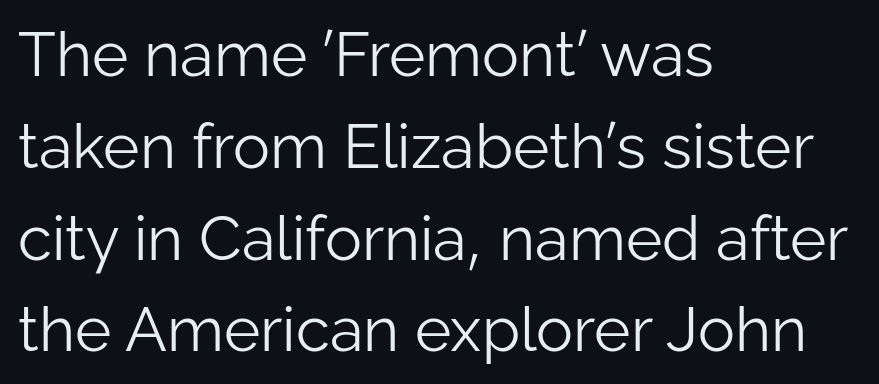
The letters advance in unequal steps, a hallmark of proportional type. This sample uses plain, unmodified letter spacing. Bare-footed words on every line. The text block is weighted toward the left margin, trailing off unevenly rightward. Nothing sits at the stroke ends, so this counts as sans-serif. This reads as an unemphasized weight, regular at the heaviest.
